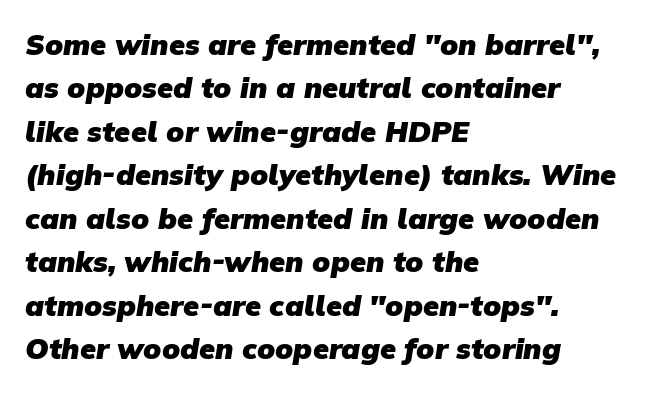
Q: Is the text bold? A: Yes.
Q: Is the typeface a serif or a sans-serif typeface? A: Sans-serif.
Q: Is the text underlined? A: No.
Q: How is the paragraph aligned? A: Left-aligned.
Q: Is the spacing between letters normal or unusually wide? A: Normal.
Q: Is the spacing between lines tight, normal or loose? A: Normal.
Q: Width (condensed, normal, or wide)? A: Normal.
Q: Stroke contrast? A: Low.
Q: x-height? A: Medium.
Q: Monospaced? A: No.
